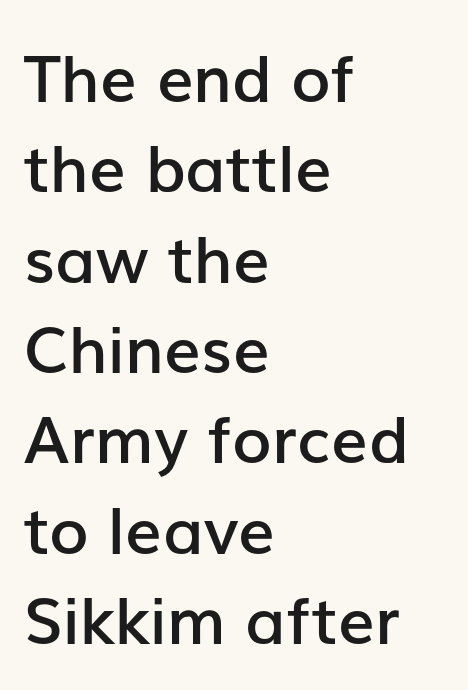
Q: Is the text bold? A: Semi-bold.
Q: Is the text italic (slanted)? A: No, it is upright.
Q: Is the typeface a serif or a sans-serif typeface? A: Sans-serif.
Q: Is the text underlined? A: No.
Q: How is the paragraph aligned? A: Left-aligned.
Q: Is the spacing between letters normal or unusually wide? A: Normal.
Q: Is the spacing between lines tight, normal or loose? A: Normal.
Q: Width (condensed, normal, or wide)? A: Normal.
Q: Stroke contrast? A: Low.
Q: x-height? A: Medium.
Q: Monospaced? A: No.
